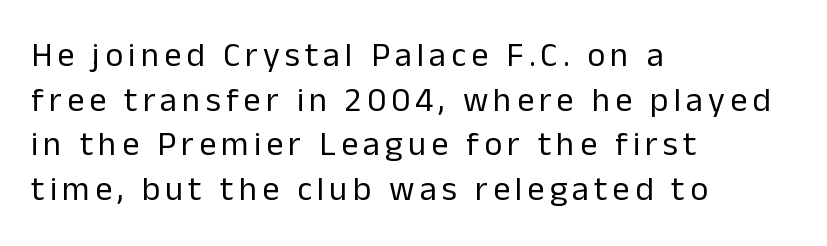
One glance says typical: line gaps are just what's usual. You could not count columns in this text — the font is proportionally spaced. In terms of letterform style, serifs are entirely absent. Posture: vertical.
